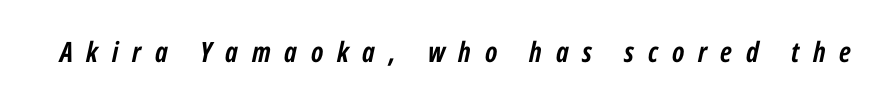
The image shows 28 px semibold, condensed type, italic (leaning right); set unusually wide letter spacing (+0.49 em), not underlined; low stroke contrast and a medium x-height.
